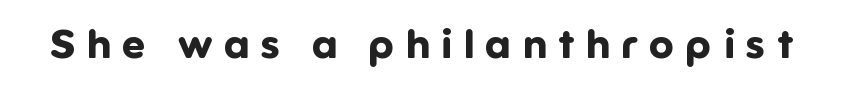
The glyphs have the mass of a bold cut. The letters advance in unequal steps, a hallmark of proportional type. This rendering widens character spacing well past its baseline value. Upright lettering throughout. The type family on display is of the sans-serif kind.
